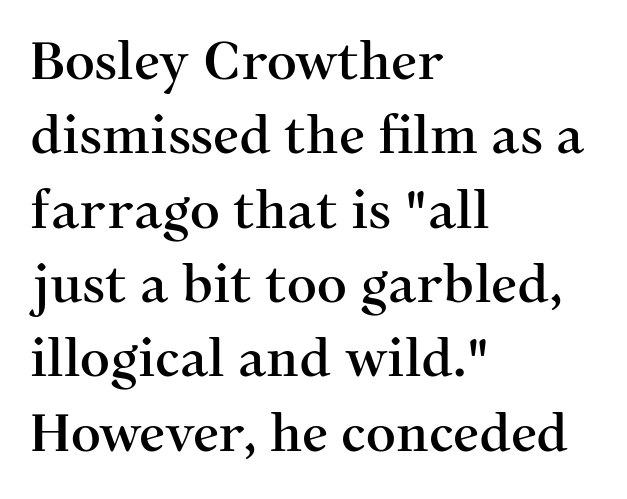
The image shows 52 px serif type, upright; set left-aligned, normal line spacing (1.43x), normal letter spacing, not underlined; medium stroke contrast and a medium x-height.
